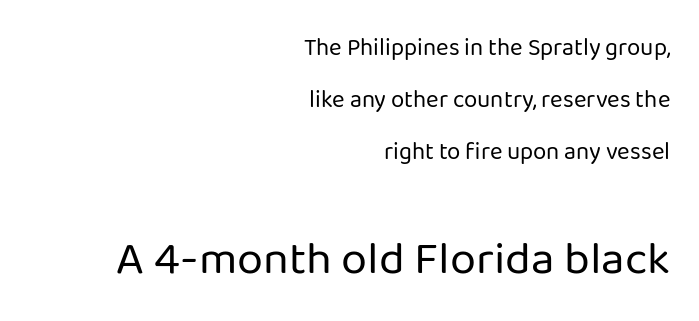
Q: Is the text bold? A: No.
Q: Is the text italic (slanted)? A: No, it is upright.
Q: Is the typeface a serif or a sans-serif typeface? A: Sans-serif.
Q: Is the text underlined? A: No.
Q: How is the paragraph aligned? A: Right-aligned.
Q: Is the spacing between letters normal or unusually wide? A: Normal.
Q: Is the spacing between lines tight, normal or loose? A: Loose.
Q: Which block of text is set in a larger size, the first (top) or the second (bottom)? A: The second (bottom) one.
Q: Width (condensed, normal, or wide)? A: Normal.
Q: Stroke contrast? A: Low.
Q: x-height? A: Medium.
Q: Monospaced? A: No.
